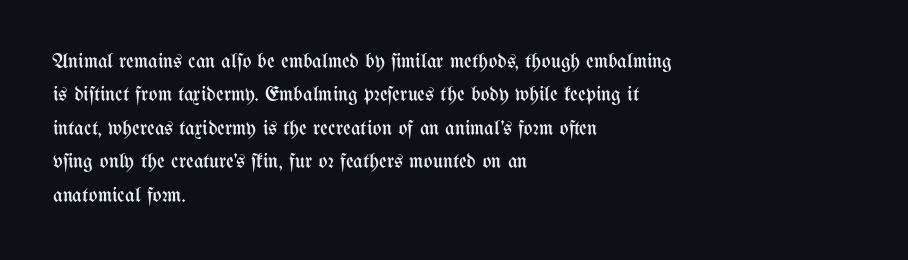
The image shows 21 px text type, upright; set left-aligned, normal line spacing (1.59x), normal letter spacing, not underlined.
